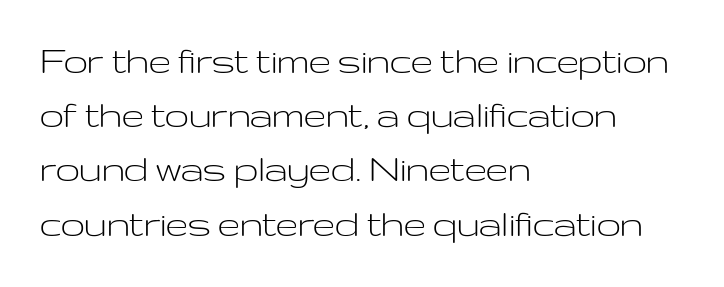
The image shows 43 px light, wide sans-serif type, upright; set left-aligned, normal line spacing (1.26x), normal letter spacing, not underlined; low stroke contrast and a medium x-height.
